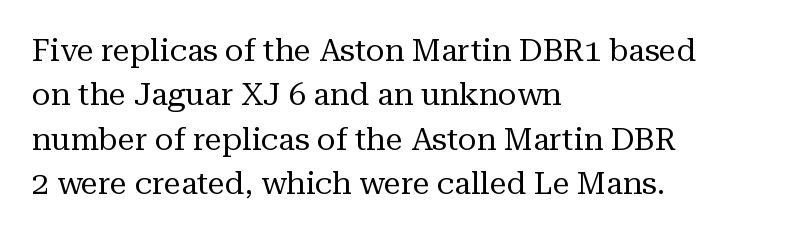
{"serif": "yes", "italic": "no", "bold": "no", "weight": "regular", "width": "normal", "stroke_contrast": "medium", "x_height": "medium", "monospaced": "no", "underline": "no", "align": "left", "line_spacing": "normal", "line_spacing_ratio": 1.43, "letter_spacing": "normal", "letter_spacing_em": 0.0, "glyph_px": 31}
